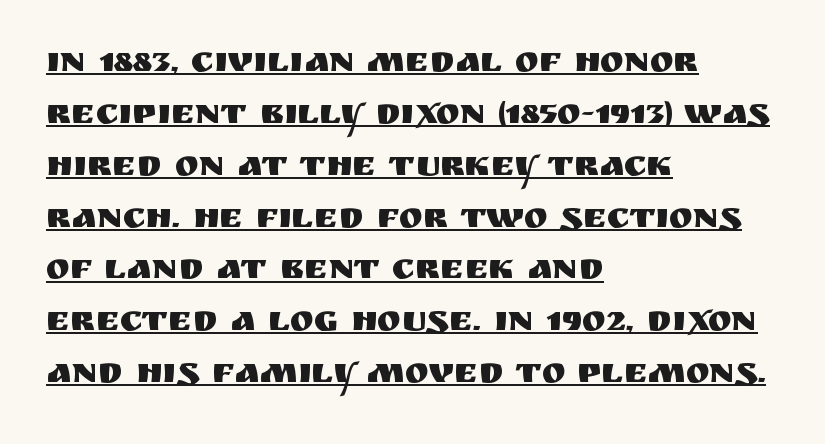
The image shows 36 px sans-serif type, upright; set left-aligned, normal line spacing (1.44x), normal letter spacing, underlined; medium stroke contrast and a large x-height.
